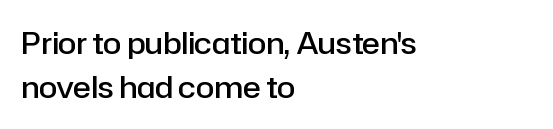
{"serif": "no", "italic": "no", "bold": "semi", "weight": "semibold", "width": "normal", "stroke_contrast": "low", "x_height": "medium", "monospaced": "no", "underline": "no", "align": "left", "line_spacing": "normal", "line_spacing_ratio": 1.46, "letter_spacing": "normal", "letter_spacing_em": 0.0, "glyph_px": 30}
